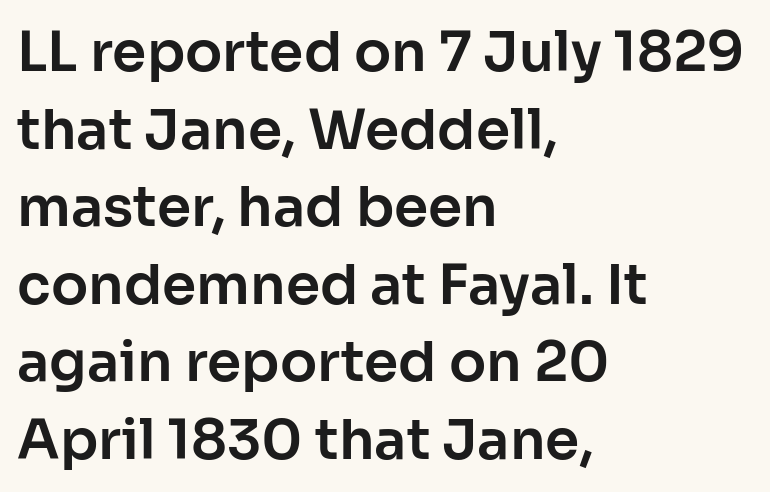
The image shows 55 px sans-serif type, upright; set left-aligned, normal line spacing (1.41x), normal letter spacing, not underlined; low stroke contrast and a medium x-height.
